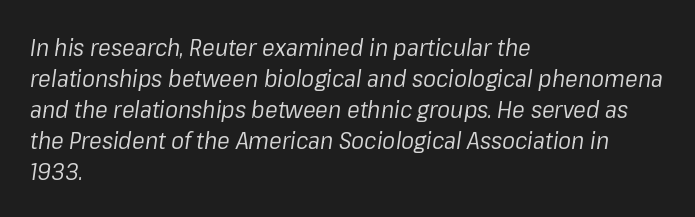
The font sits on the lighter half of the weight spectrum, regular included. Layout note: lines flush left. Regular leading. An italicized treatment has been applied to the whole sample. Glance below the letters and you will spot only blank space.
